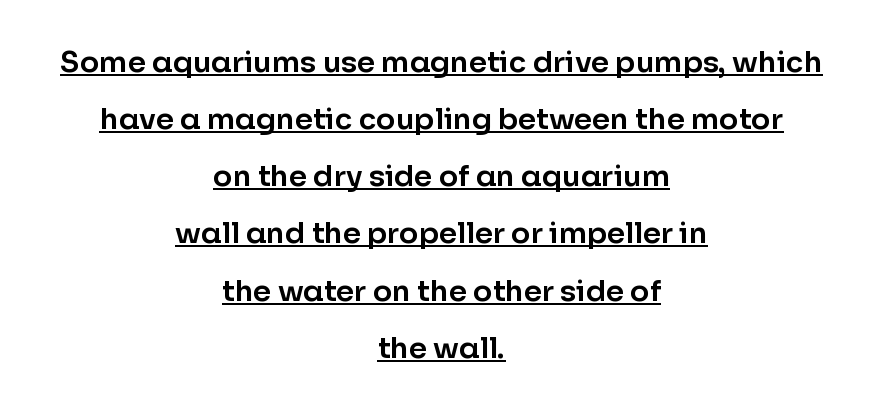
{"serif": "no", "italic": "no", "width": "normal", "stroke_contrast": "low", "x_height": "medium", "monospaced": "no", "underline": "yes", "align": "center", "line_spacing": "loose", "line_spacing_ratio": 1.97, "letter_spacing": "normal", "letter_spacing_em": 0.0, "glyph_px": 29}
